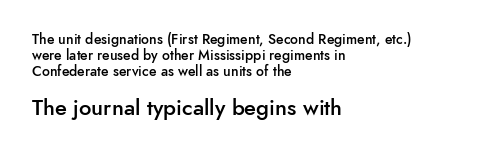
Q: Is the text bold? A: Semi-bold.
Q: Is the text italic (slanted)? A: No, it is upright.
Q: Is the text underlined? A: No.
Q: How is the paragraph aligned? A: Left-aligned.
Q: Is the spacing between letters normal or unusually wide? A: Normal.
Q: Is the spacing between lines tight, normal or loose? A: Tight.
Q: Which block of text is set in a larger size, the first (top) or the second (bottom)? A: The second (bottom) one.
